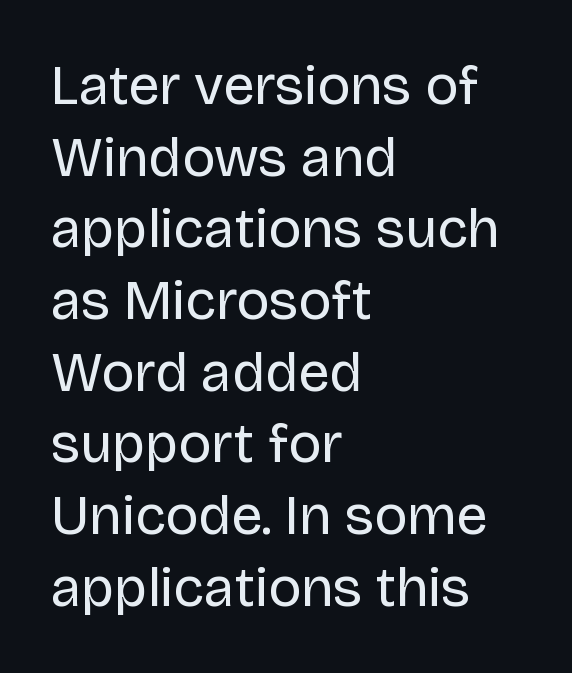
{"serif": "no", "italic": "no", "bold": "no", "weight": "regular", "width": "normal", "stroke_contrast": "low", "x_height": "large", "monospaced": "no", "underline": "no", "align": "left", "line_spacing": "normal", "line_spacing_ratio": 1.28, "letter_spacing": "normal", "letter_spacing_em": 0.0, "glyph_px": 56}
